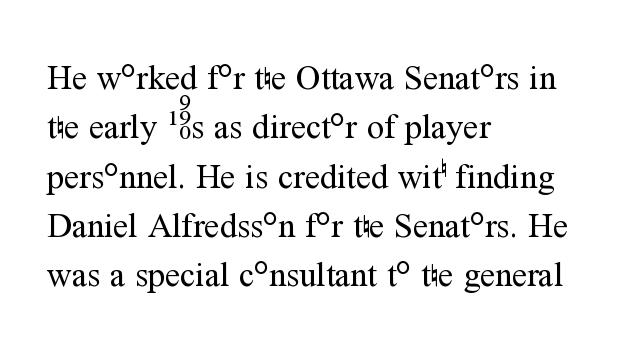
The image shows 34 px regular-weight serif type, upright; set left-aligned, normal line spacing (1.45x), normal letter spacing, not underlined; medium stroke contrast and a medium x-height.
